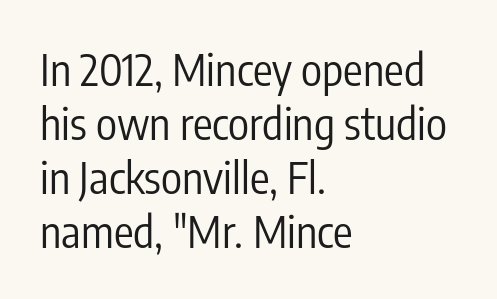
The image shows 44 px regular-weight, condensed sans-serif type, upright; set left-aligned, line spacing 1.23x, normal letter spacing, not underlined; low stroke contrast and a medium x-height.
